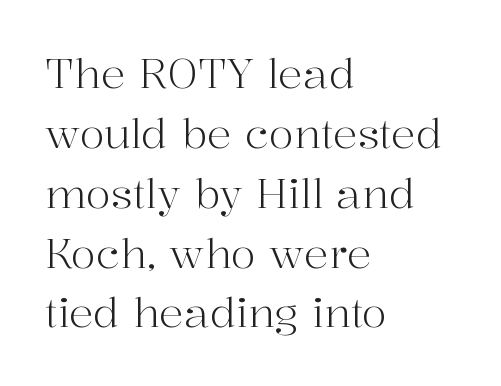
{"serif": "yes", "italic": "no", "bold": "no", "weight": "light", "width": "normal", "stroke_contrast": "high", "x_height": "medium", "monospaced": "no", "underline": "no", "align": "left", "line_spacing": "normal", "line_spacing_ratio": 1.46, "letter_spacing": "normal", "letter_spacing_em": 0.0, "glyph_px": 41}
